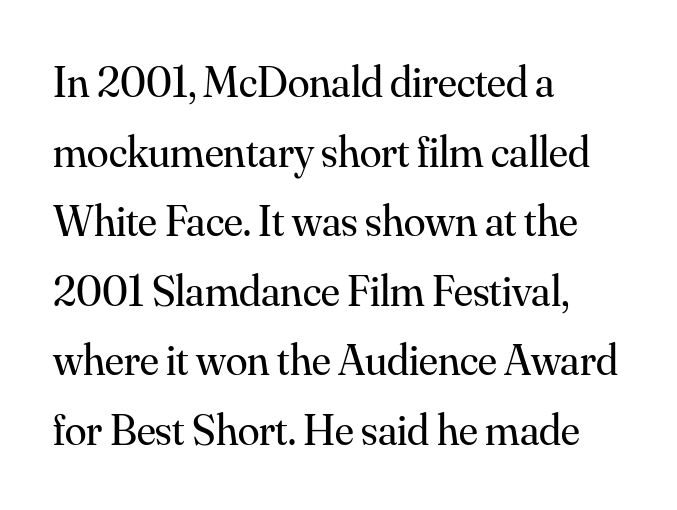
Q: Is the text bold? A: No.
Q: Is the text italic (slanted)? A: No, it is upright.
Q: Is the typeface a serif or a sans-serif typeface? A: Serif.
Q: Is the text underlined? A: No.
Q: How is the paragraph aligned? A: Left-aligned.
Q: Is the spacing between letters normal or unusually wide? A: Normal.
Q: Is the spacing between lines tight, normal or loose? A: Normal.
Q: Width (condensed, normal, or wide)? A: Normal.
Q: Stroke contrast? A: Medium.
Q: x-height? A: Small.
Q: Monospaced? A: No.
